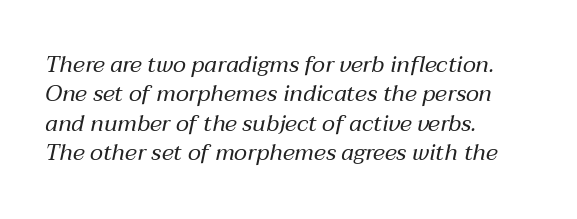
The strip under each line holds only bare page. Stems and bowls with no extra thickness — not bold. The letters sit at their default tracking, neither squeezed nor spread. The text block is weighted toward the left margin, trailing off unevenly rightward.
